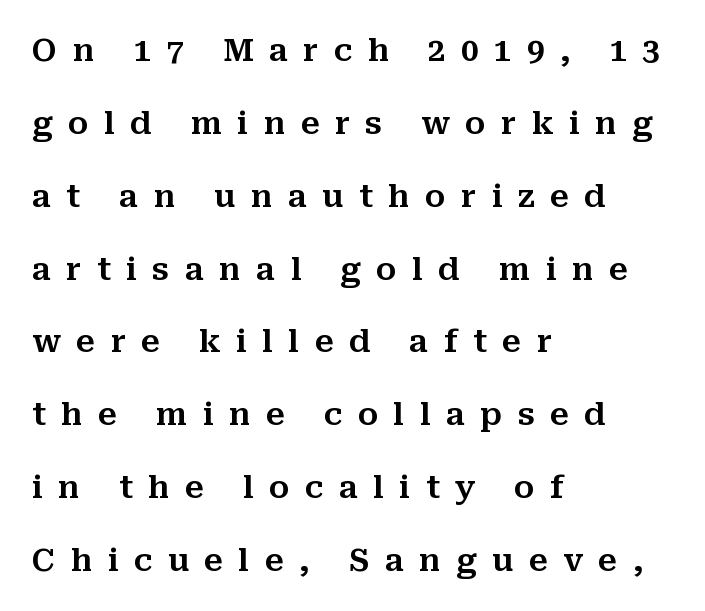
{"serif": "yes", "italic": "no", "width": "normal", "stroke_contrast": "medium", "x_height": "medium", "monospaced": "no", "underline": "no", "align": "left", "line_spacing": "loose", "line_spacing_ratio": 2.35, "letter_spacing": "wide", "letter_spacing_em": 0.5, "glyph_px": 31}
